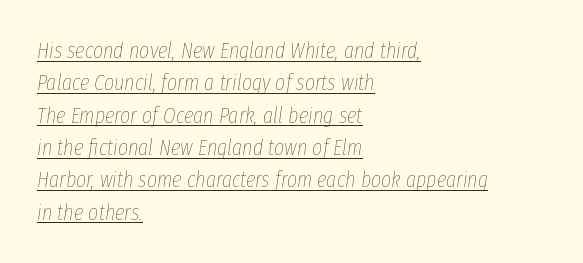
Q: Is the text bold? A: No.
Q: Is the text italic (slanted)? A: Yes, it leans right by about 8 degrees.
Q: Is the text underlined? A: Yes.
Q: How is the paragraph aligned? A: Left-aligned.
Q: Is the spacing between letters normal or unusually wide? A: Normal.
Q: Is the spacing between lines tight, normal or loose? A: Normal.
